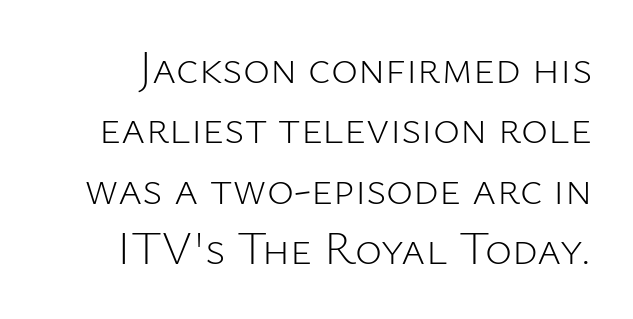
The image shows 46 px light sans-serif type, upright; set normal line spacing (1.31x), normal letter spacing, not underlined; low stroke contrast and a medium x-height.
